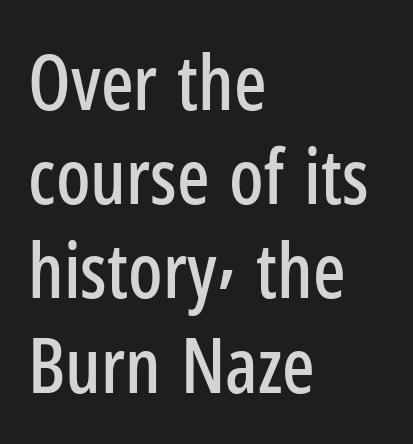
{"serif": "no", "italic": "no", "width": "condensed", "stroke_contrast": "low", "x_height": "medium", "monospaced": "no", "underline": "no", "align": "left", "line_spacing_ratio": 1.24, "letter_spacing": "normal", "letter_spacing_em": 0.0, "glyph_px": 76}
